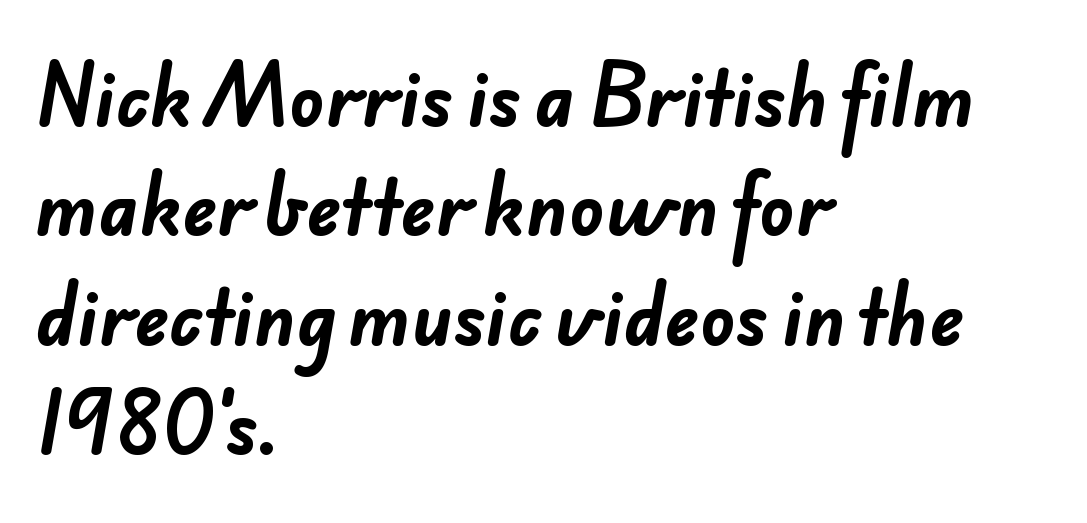
The image shows 72 px bold sans-serif type; set left-aligned, normal line spacing (1.52x), normal letter spacing, not underlined; low stroke contrast and a small x-height.
